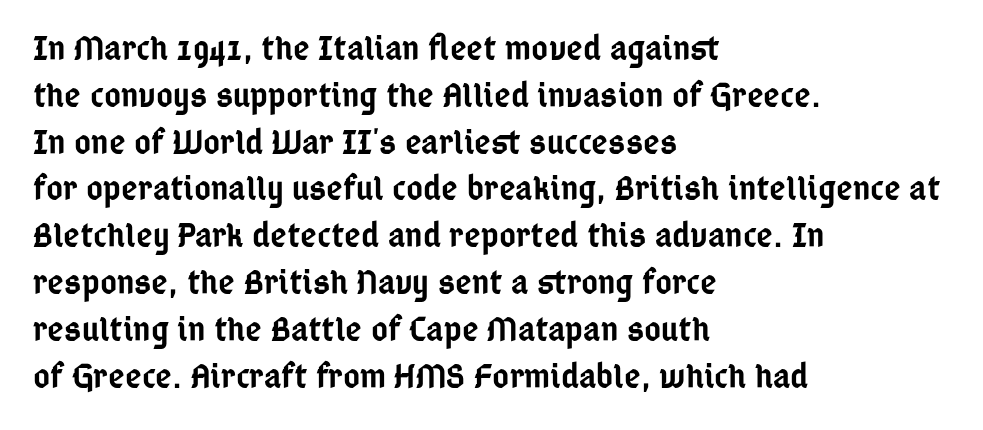
{"serif": "no", "italic": "no", "bold": "semi", "weight": "semibold", "width": "condensed", "stroke_contrast": "low", "x_height": "medium", "monospaced": "no", "underline": "no", "align": "left", "line_spacing": "normal", "line_spacing_ratio": 1.3, "letter_spacing": "normal", "letter_spacing_em": 0.0, "glyph_px": 36}
